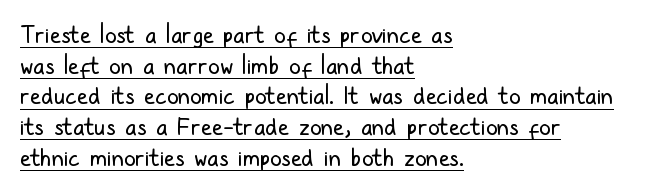
Which margin do the lines hug? The left one — the right edge is uneven. Normally led — the rows are evenly, conventionally spaced. It's the straight-up-and-down kind of type. This reads as an unemphasized weight, regular at the heaviest. Like a heading marked for emphasis, these lines bear an underscore.
